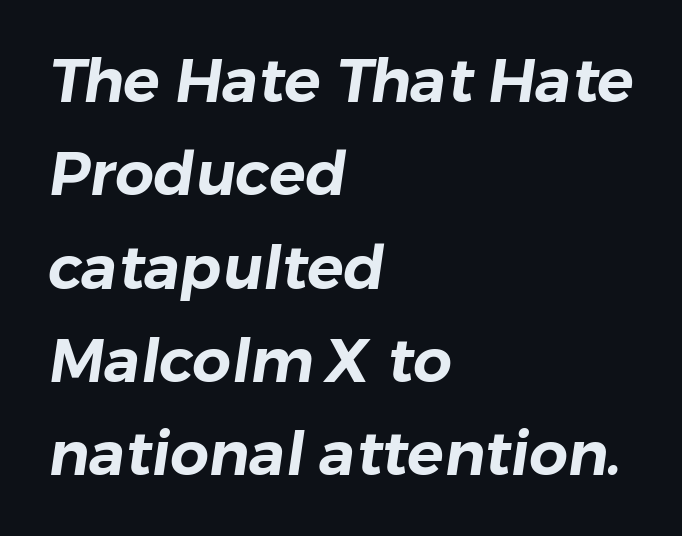
In terms of leading, this rendering sits right in the middle. The passage shown is typed in a proportional face where columns would drift. Default kerning and tracking; the words read as compact shapes. Lines of text with bare space underneath. The text was rendered using a sans face with plain stroke endings. The rag falls on the right side of this text block.
